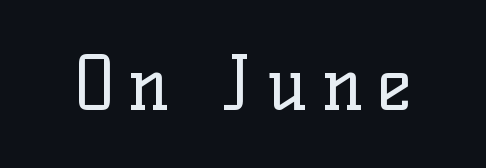
{"serif": "yes", "italic": "no", "bold": "no", "weight": "regular", "width": "normal", "stroke_contrast": "low", "x_height": "medium", "monospaced": "no", "underline": "no", "glyph_px": 73}
